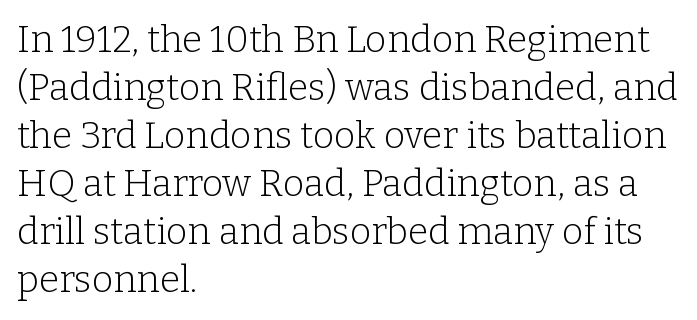
{"serif": "yes", "italic": "no", "bold": "no", "weight": "light", "width": "normal", "stroke_contrast": "low", "x_height": "medium", "monospaced": "no", "underline": "no", "align": "left", "line_spacing": "normal", "line_spacing_ratio": 1.3, "letter_spacing": "normal", "letter_spacing_em": 0.0, "glyph_px": 37}
